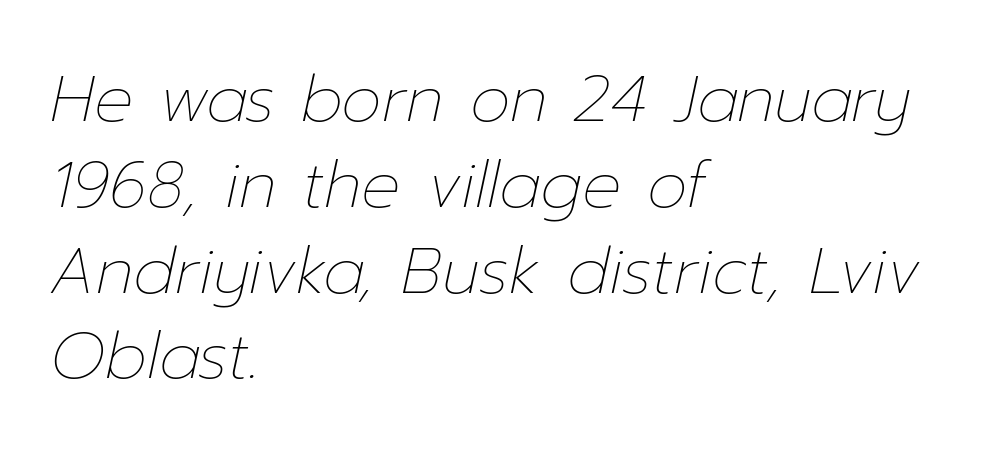
Q: Is the text bold? A: No.
Q: Is the text italic (slanted)? A: Yes, it leans right by about 12 degrees.
Q: Is the text underlined? A: No.
Q: How is the paragraph aligned? A: Left-aligned.
Q: Is the spacing between letters normal or unusually wide? A: Normal.
Q: Is the spacing between lines tight, normal or loose? A: Normal.
Q: Width (condensed, normal, or wide)? A: Normal.
Q: Stroke contrast? A: Low.
Q: x-height? A: Medium.
Q: Monospaced? A: No.
